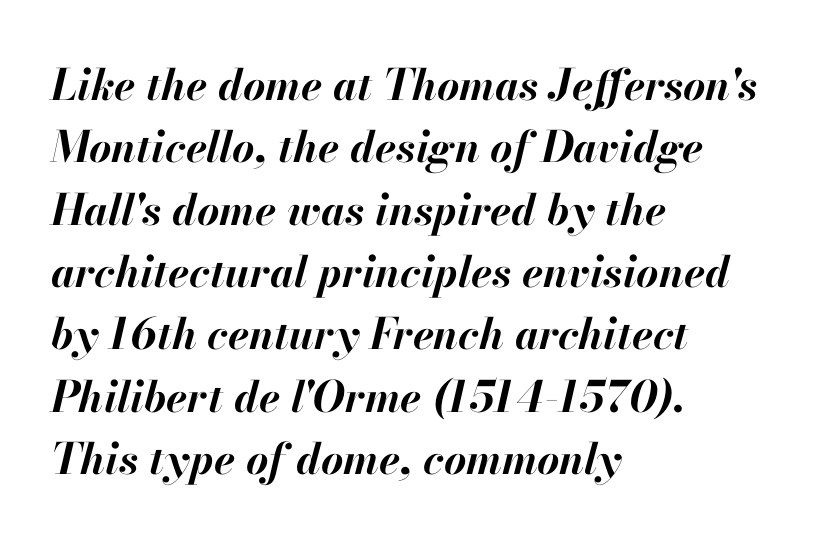
The horizontal fit of the characters is conventional and even. One glance says typical: line gaps are just what's usual. In terms of weight, the rendering is a true, heavy bold. The face used here is proportionally spaced, like ordinary book or web type. Has an underline been added? It has not. Yep, that's italic — everything's leaning.
